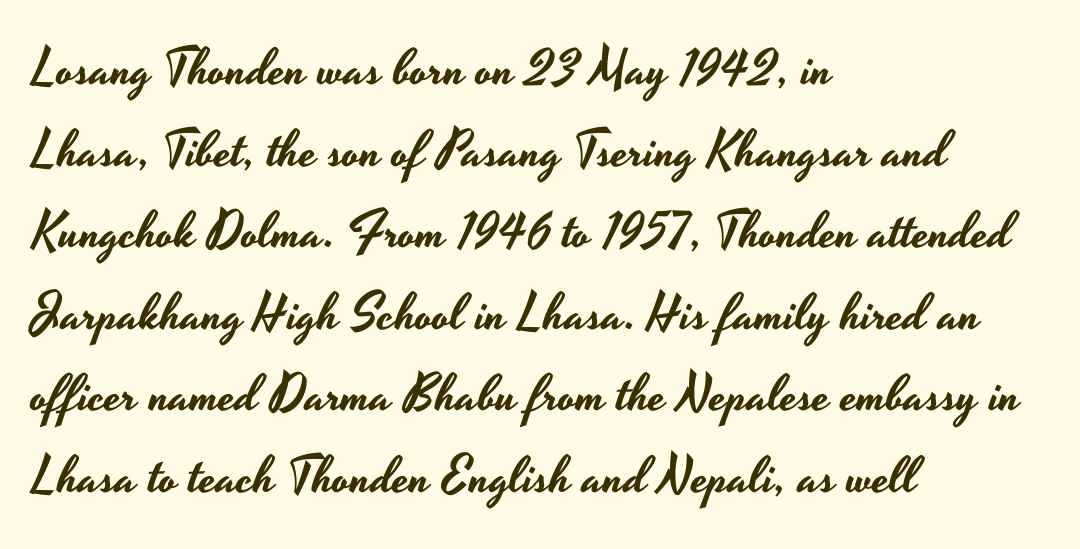
The image shows 51 px wide sans-serif type; set left-aligned, normal line spacing (1.6x), normal letter spacing, not underlined; low stroke contrast and a small x-height.
